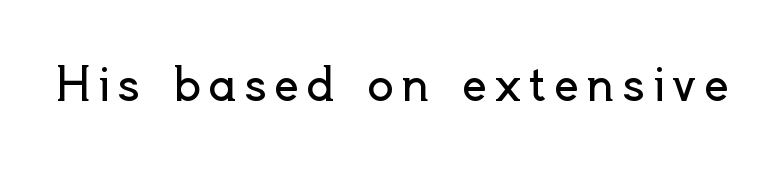
{"serif": "no", "italic": "no", "bold": "no", "weight": "regular", "width": "normal", "x_height": "small", "monospaced": "no", "underline": "no", "glyph_px": 44}
